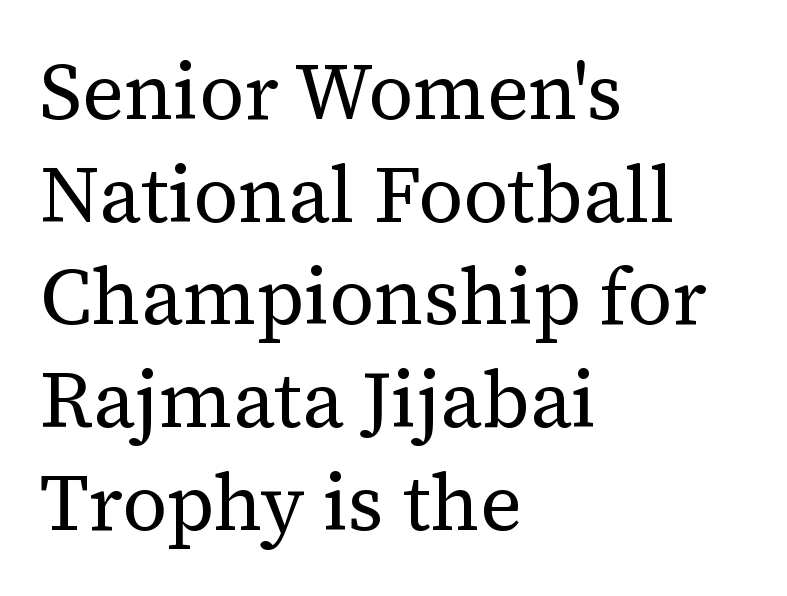
{"serif": "yes", "italic": "no", "bold": "no", "weight": "regular", "width": "normal", "stroke_contrast": "medium", "x_height": "medium", "monospaced": "no", "underline": "no", "align": "left", "line_spacing": "normal", "line_spacing_ratio": 1.3, "letter_spacing": "normal", "letter_spacing_em": 0.0, "glyph_px": 79}
